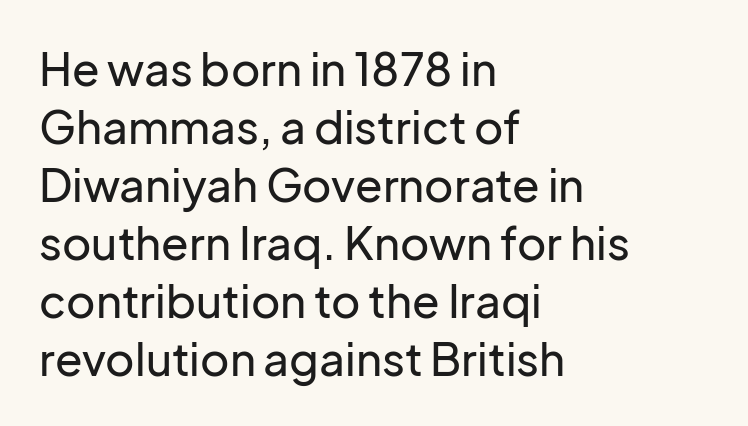
The image shows 45 px sans-serif type, upright; set left-aligned, normal line spacing (1.29x), normal letter spacing, not underlined; low stroke contrast and a medium x-height.
